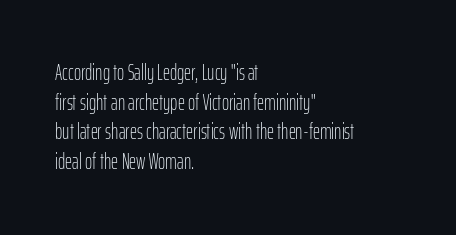
Unmarked baselines from the first word to the last. The designer left line spacing at the default. The rendering anchors every line to the left-hand side. The gaps between neighbouring characters are ordinary and unremarkable. The type sits square on the baseline with zero lean.
